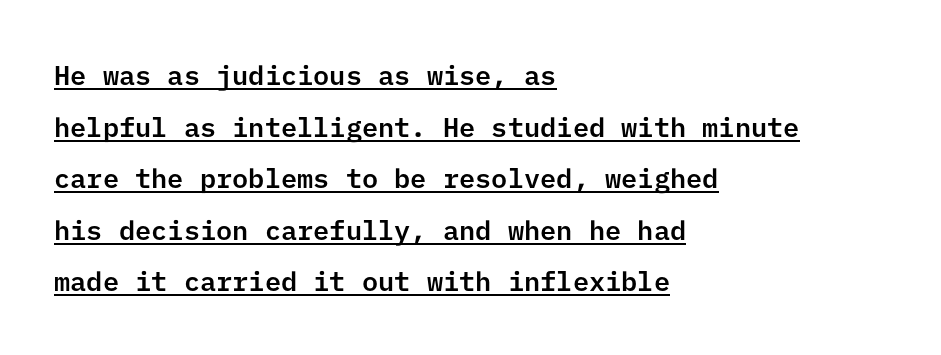
{"italic": "no", "underline": "yes", "align": "left", "line_spacing": "loose", "line_spacing_ratio": 1.91, "letter_spacing": "normal", "letter_spacing_em": 0.0, "glyph_px": 27}
